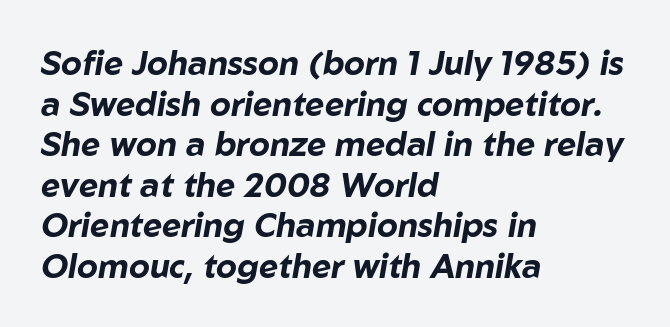
{"italic": "yes", "lean": "right", "slant_degrees": 10, "bold": "yes", "weight": "bold", "width": "normal", "stroke_contrast": "low", "x_height": "medium", "monospaced": "no", "underline": "no", "align": "left", "line_spacing_ratio": 1.23, "letter_spacing": "normal", "letter_spacing_em": 0.0, "glyph_px": 33}
